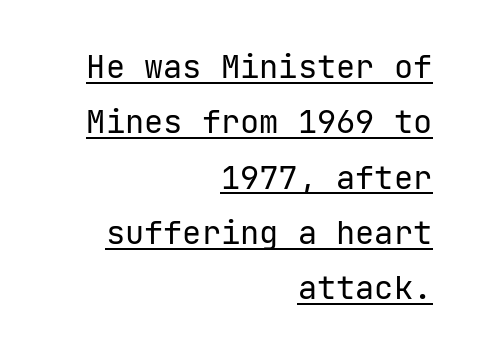
Q: Is the text bold? A: No.
Q: Is the text italic (slanted)? A: No, it is upright.
Q: Is the typeface a serif or a sans-serif typeface? A: Sans-serif.
Q: Is the text underlined? A: Yes.
Q: How is the paragraph aligned? A: Right-aligned.
Q: Is the spacing between letters normal or unusually wide? A: Normal.
Q: Width (condensed, normal, or wide)? A: Normal.
Q: Stroke contrast? A: Low.
Q: x-height? A: Medium.
